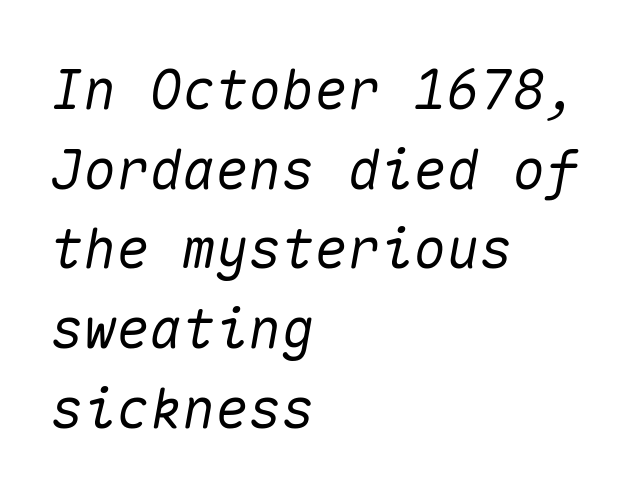
The designer left line spacing at the default. There is no visible air inserted between adjacent glyphs. Lines of text with bare space underneath. You could count columns in this text — the font is strictly monospaced. The ragged edge is on the right, which tells us the setting is flush left. The passage shown leans; its letterforms are oblique.
